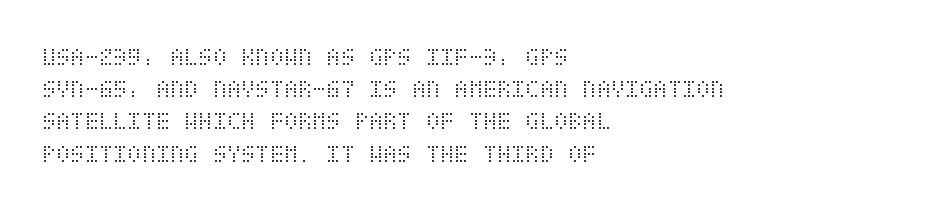
Q: Is the text bold? A: No.
Q: Is the text italic (slanted)? A: No, it is upright.
Q: Is the text underlined? A: No.
Q: How is the paragraph aligned? A: Left-aligned.
Q: Is the spacing between letters normal or unusually wide? A: Normal.
